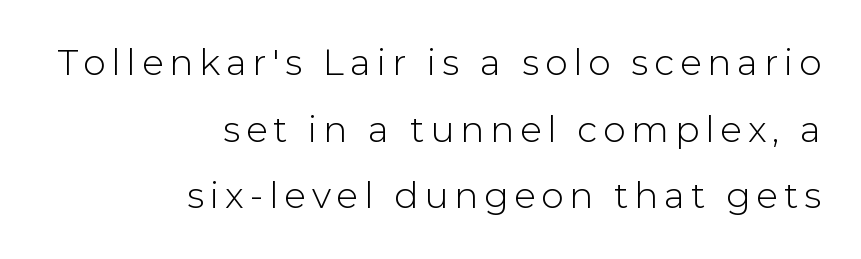
{"serif": "no", "italic": "no", "width": "normal", "stroke_contrast": "low", "x_height": "medium", "monospaced": "no", "underline": "no", "align": "right", "line_spacing_ratio": 1.85, "glyph_px": 36}
